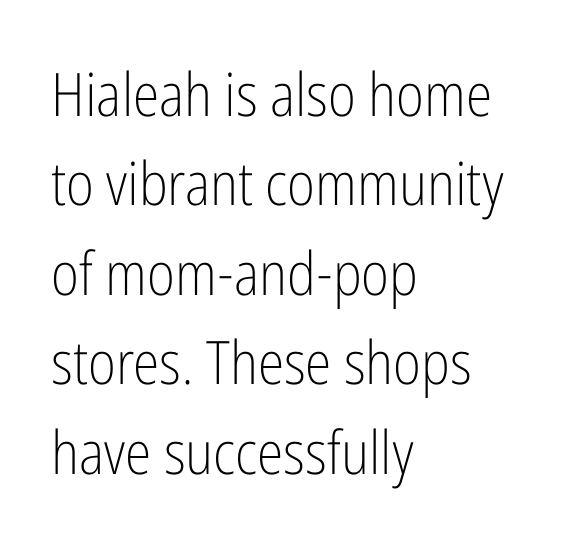
{"serif": "no", "italic": "no", "bold": "no", "weight": "light", "width": "condensed", "stroke_contrast": "low", "x_height": "medium", "monospaced": "no", "underline": "no", "align": "left", "line_spacing": "normal", "line_spacing_ratio": 1.49, "letter_spacing": "normal", "letter_spacing_em": 0.0, "glyph_px": 60}
